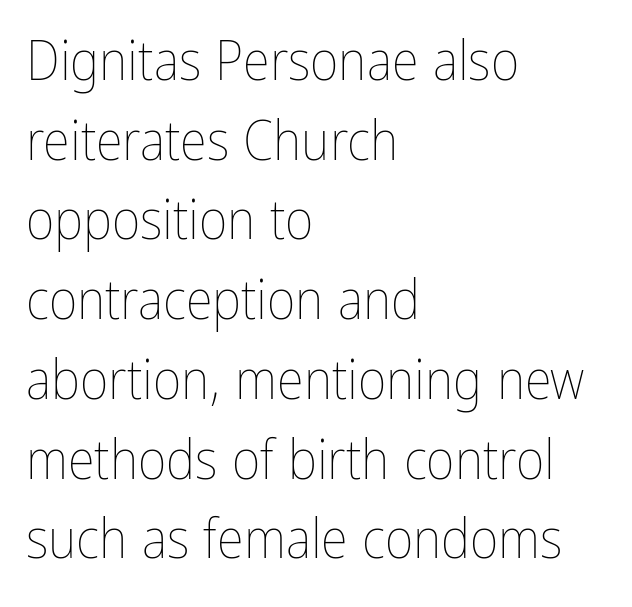
Q: Is the text bold? A: No.
Q: Is the text italic (slanted)? A: No, it is upright.
Q: Is the text underlined? A: No.
Q: How is the paragraph aligned? A: Left-aligned.
Q: Is the spacing between letters normal or unusually wide? A: Normal.
Q: Is the spacing between lines tight, normal or loose? A: Normal.
Q: Width (condensed, normal, or wide)? A: Condensed.
Q: Stroke contrast? A: Low.
Q: x-height? A: Medium.
Q: Monospaced? A: No.
